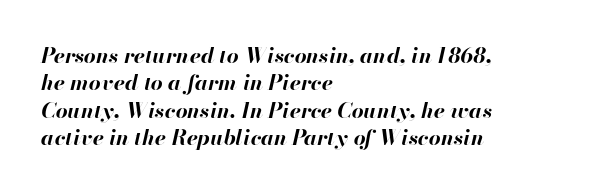
Default kerning and tracking; the words read as compact shapes. Each glyph is drawn with heavy, bold strokes. Visually the block forms a straight wall on the left and a jagged coastline on the right. Every character sits at an angle, as italics do. The leading is moderate, giving the passage an even texture. Underlining? Definitely not there.
